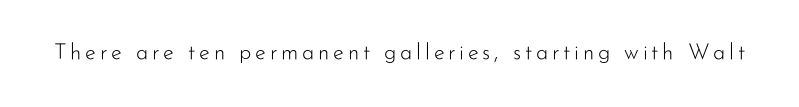
Q: Is the text bold? A: No.
Q: Is the text italic (slanted)? A: No, it is upright.
Q: Is the text underlined? A: No.
